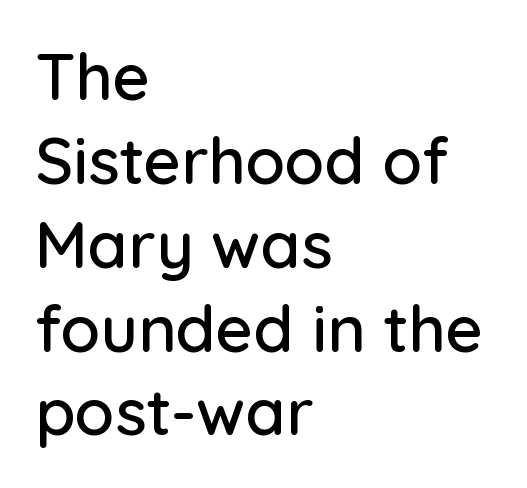
{"serif": "no", "italic": "no", "width": "normal", "stroke_contrast": "low", "x_height": "medium", "monospaced": "no", "underline": "no", "align": "left", "line_spacing": "normal", "line_spacing_ratio": 1.29, "letter_spacing": "normal", "letter_spacing_em": 0.0, "glyph_px": 65}
